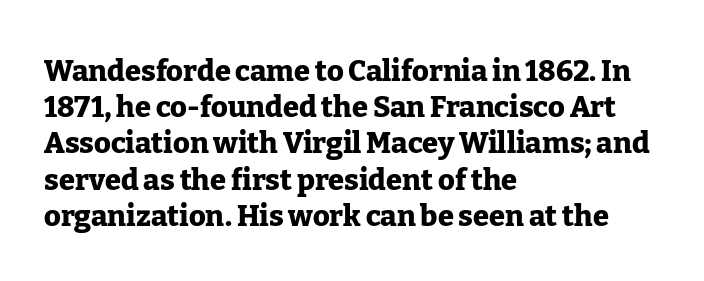
Between one letter and the next there's only the usual sliver of space. Regarding leading, the lines here are spaced in the standard way. Honestly, there is no underline to notice here at all. Looks like regular typesetting: each glyph gets only the width it needs. The letters stand upright; this is a roman face.
